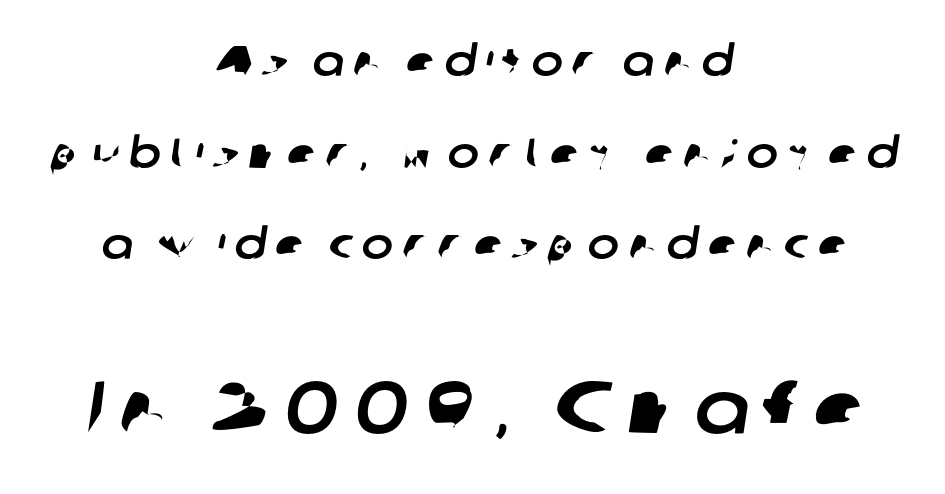
{"serif": "no", "width": "normal", "stroke_contrast": "low", "x_height": "medium", "monospaced": "no", "underline": "no", "align": "center", "line_spacing": "loose", "line_spacing_ratio": 2.18, "letter_spacing": "wide", "letter_spacing_em": 0.22, "larger_block": "second", "size_ratio": 1.74, "glyph_px": 73}
